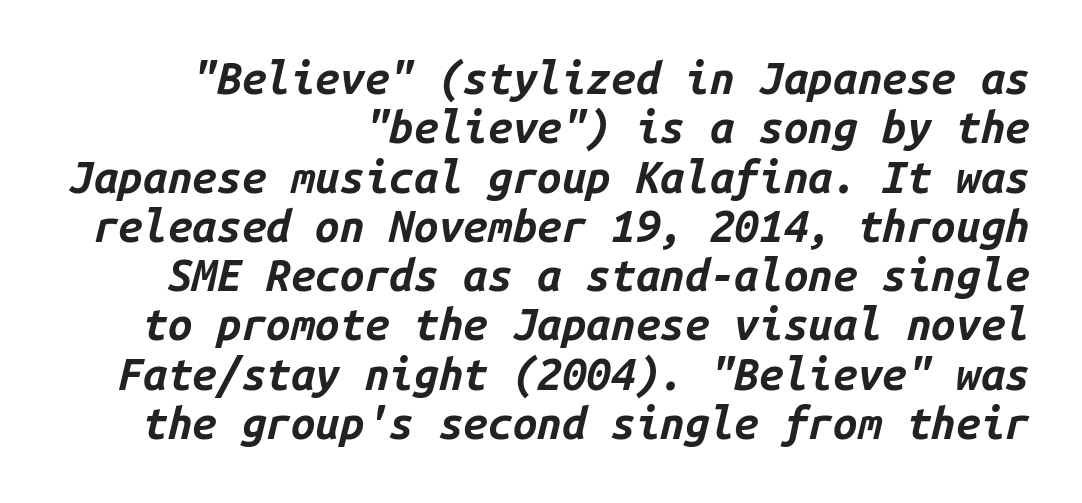
Would a proofreader flag this as italicized? Yes. In terms of weight, the rendering is a true, heavy bold. Nothing unusual about the tracking: characters are spaced as the font intends. Is the block centered? No — it sits flush against the right margin. The rendering uses typewriter-style spacing with identical character cells.
